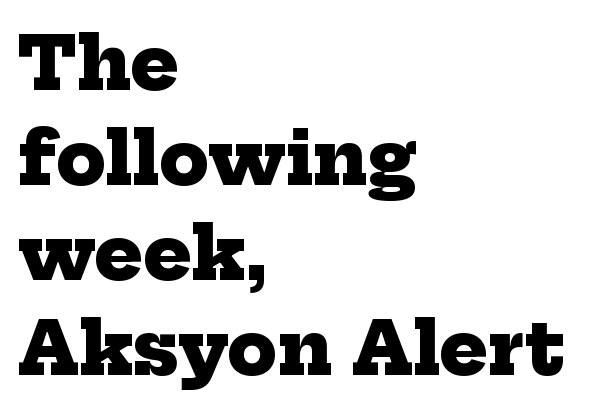
The image shows 72 px heavy serif type; set left-aligned, normal line spacing (1.32x), normal letter spacing, not underlined; low stroke contrast and a medium x-height.
